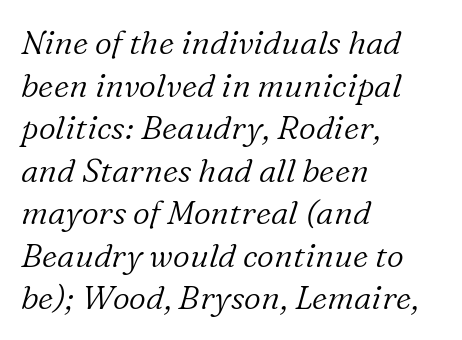
What stands out about the letter spacing? Nothing — it is the standard amount. The designer went with a serif here, giving each stem small feet. Think standard paragraph weight, or any step lighter than that. An italicized treatment has been applied to the whole sample.
